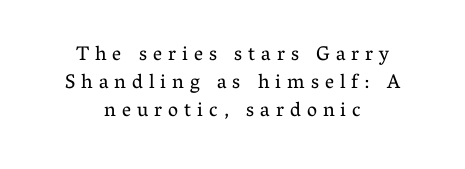
In CSS terms this would be text-align: center. Tall strokes in this sample are plumb rather than angled. The typeface has the unassuming heft of standard copy or less. This block has exactly the height ordinary leading produces. Bare-footed words on every line.
